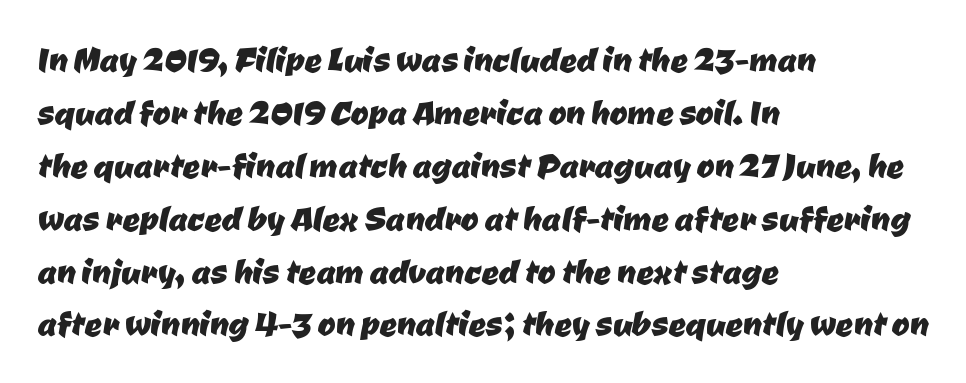
Short and long lines alike share a common starting point at left. Proportional: the letters do not fall into vertical columns. The letterforms sit shoulder to shoulder at normal distance. Each letter's strokes conclude bluntly, with no projecting serifs. The area under the type is left untouched.
